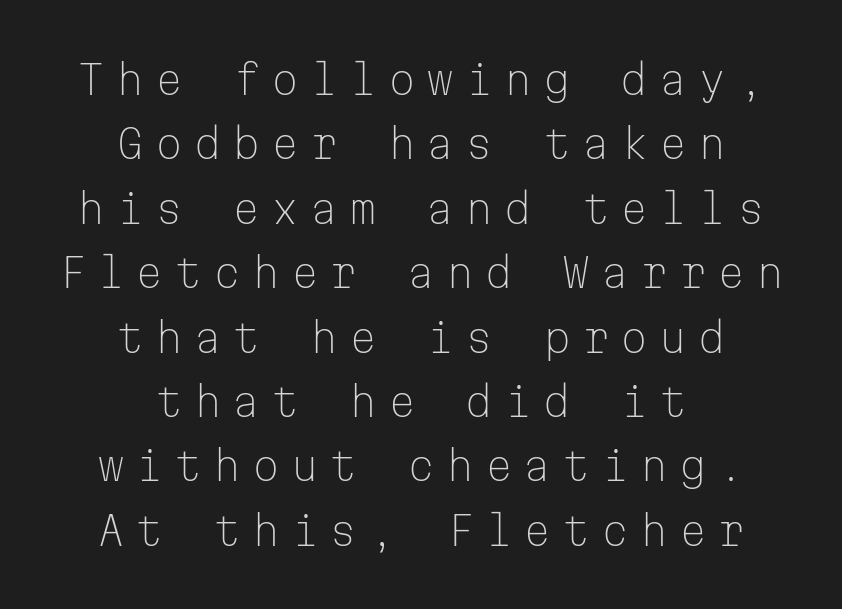
Q: Is the text bold? A: No.
Q: Is the text italic (slanted)? A: No, it is upright.
Q: Is the typeface a serif or a sans-serif typeface? A: Sans-serif.
Q: Is the text underlined? A: No.
Q: How is the paragraph aligned? A: Centered.
Q: Is the spacing between letters normal or unusually wide? A: Unusually wide.
Q: Is the spacing between lines tight, normal or loose? A: Normal.
Q: Width (condensed, normal, or wide)? A: Normal.
Q: Stroke contrast? A: Low.
Q: x-height? A: Medium.
Q: Monospaced? A: Yes.
